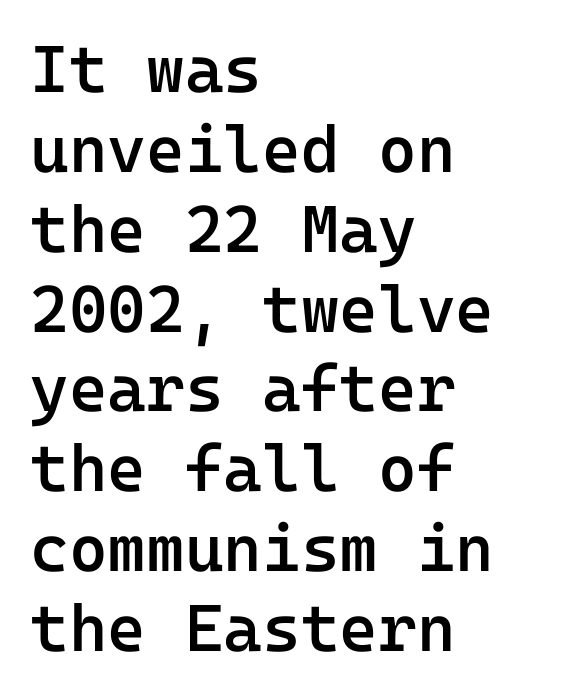
Q: Is the text bold? A: Semi-bold.
Q: Is the text italic (slanted)? A: No, it is upright.
Q: Is the typeface a serif or a sans-serif typeface? A: Sans-serif.
Q: Is the text underlined? A: No.
Q: How is the paragraph aligned? A: Left-aligned.
Q: Is the spacing between letters normal or unusually wide? A: Normal.
Q: Width (condensed, normal, or wide)? A: Normal.
Q: Stroke contrast? A: Low.
Q: x-height? A: Medium.
Q: Monospaced? A: Yes.
